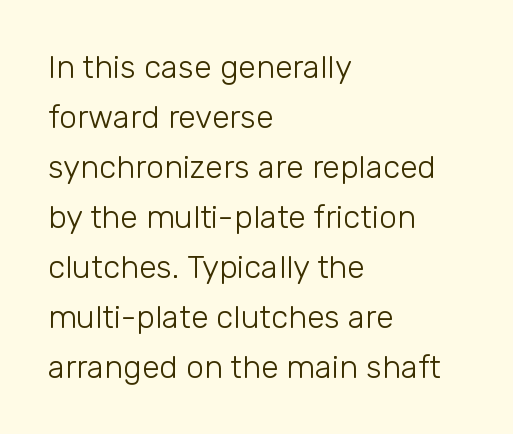
The image shows 32 px light sans-serif type, upright; set left-aligned, normal line spacing (1.56x), normal letter spacing, not underlined; low stroke contrast and a medium x-height.
